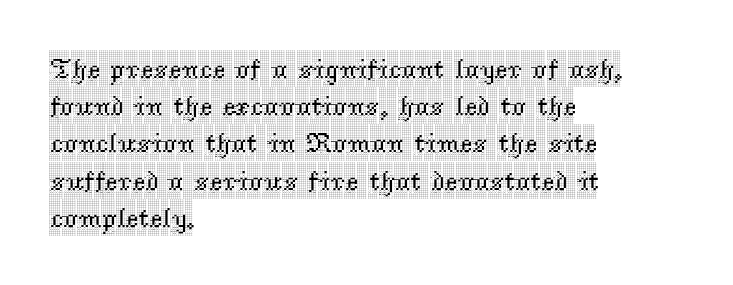
When letters stand straight like this, we call the style roman or upright. Spacing verdict: proportional, widths tailored to each character. Small tapered or slab feet sit at the stroke ends, so this counts as serif. One glance says typical: line gaps are just what's usual. Where is the straight margin? On the left. Letter spacing: default.
